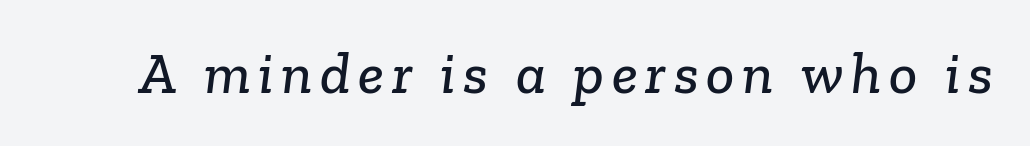
You could not count columns in this text — the font is proportionally spaced. Honestly, there is no underline to notice here at all. Look at the bottom of the vertical strokes: they flare into serifs here.
